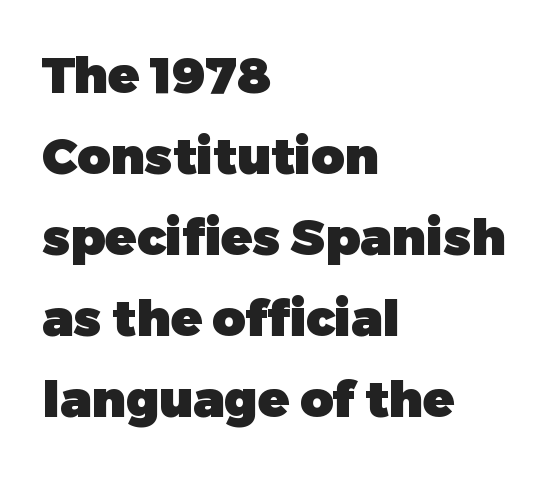
The image shows 51 px heavy sans-serif type, upright; set left-aligned, normal line spacing (1.59x), normal letter spacing, not underlined; low stroke contrast and a medium x-height.
